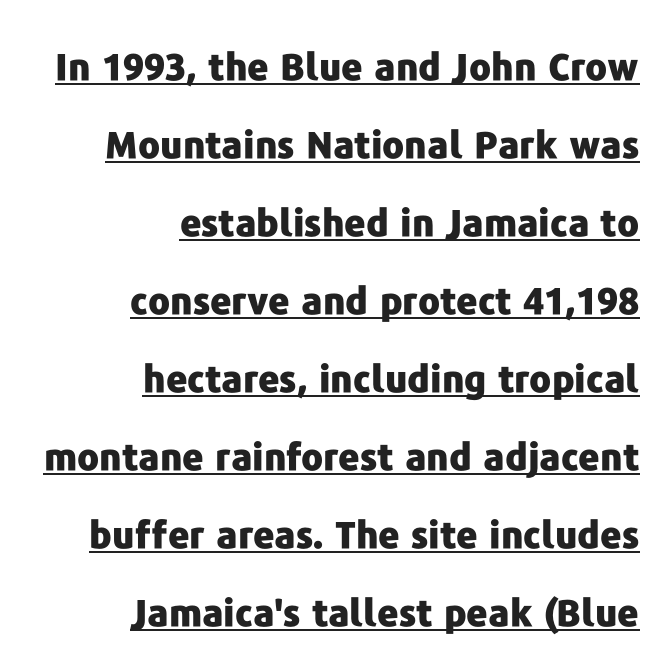
Q: Is the text bold? A: Yes.
Q: Is the text italic (slanted)? A: No, it is upright.
Q: Is the typeface a serif or a sans-serif typeface? A: Sans-serif.
Q: Is the text underlined? A: Yes.
Q: How is the paragraph aligned? A: Right-aligned.
Q: Is the spacing between letters normal or unusually wide? A: Normal.
Q: Is the spacing between lines tight, normal or loose? A: Loose.
Q: Width (condensed, normal, or wide)? A: Normal.
Q: Stroke contrast? A: Low.
Q: x-height? A: Medium.
Q: Monospaced? A: No.
